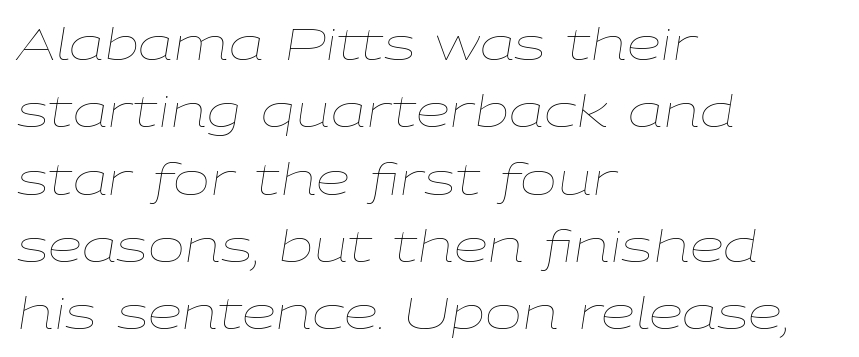
Q: Is the text bold? A: No.
Q: Is the text italic (slanted)? A: Yes, it leans right by about 9 degrees.
Q: Is the text underlined? A: No.
Q: How is the paragraph aligned? A: Left-aligned.
Q: Is the spacing between letters normal or unusually wide? A: Normal.
Q: Is the spacing between lines tight, normal or loose? A: Normal.
Q: Width (condensed, normal, or wide)? A: Wide.
Q: Stroke contrast? A: Low.
Q: x-height? A: Medium.
Q: Monospaced? A: No.
